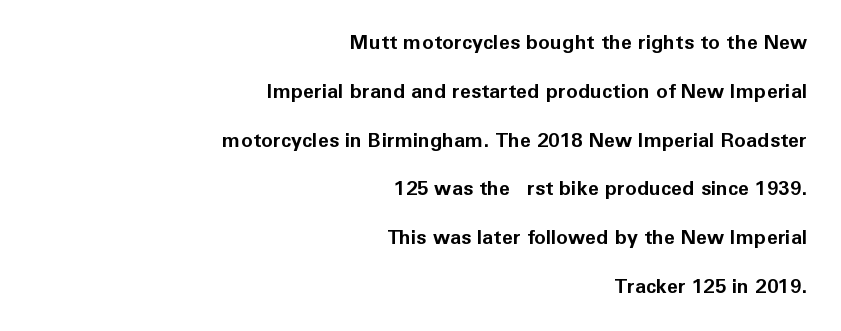
There is no visible air inserted between adjacent glyphs. This is the regular roman posture of the typeface. Its strokes are broad and dark, the hallmark of bold type. Where is the straight margin? On the right. Summary of vertical rhythm: relaxed, with wide interline spacing. The passage shown is not underscored anywhere.
